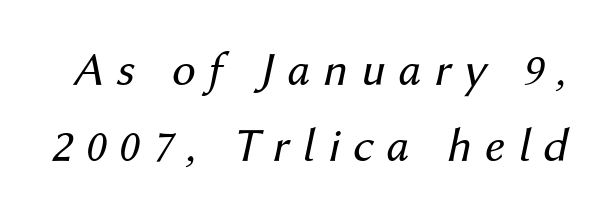
Q: Is the text bold? A: No.
Q: Is the text italic (slanted)? A: Yes, it leans right by about 12 degrees.
Q: Is the text underlined? A: No.
Q: Is the spacing between letters normal or unusually wide? A: Unusually wide.
Q: Is the spacing between lines tight, normal or loose? A: Normal.
Q: Width (condensed, normal, or wide)? A: Normal.
Q: Stroke contrast? A: Medium.
Q: x-height? A: Medium.
Q: Monospaced? A: No.
